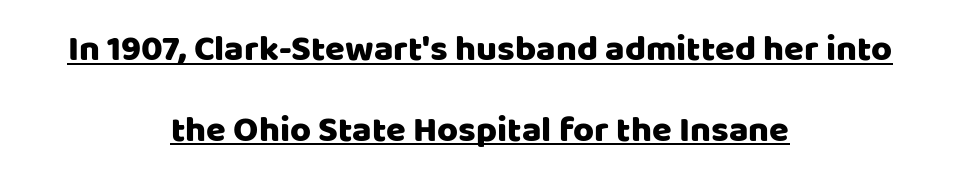
Q: Is the text italic (slanted)? A: No, it is upright.
Q: Is the typeface a serif or a sans-serif typeface? A: Sans-serif.
Q: Is the text underlined? A: Yes.
Q: How is the paragraph aligned? A: Centered.
Q: Is the spacing between letters normal or unusually wide? A: Normal.
Q: Is the spacing between lines tight, normal or loose? A: Loose.
Q: Width (condensed, normal, or wide)? A: Normal.
Q: Stroke contrast? A: Low.
Q: x-height? A: Large.
Q: Monospaced? A: No.
